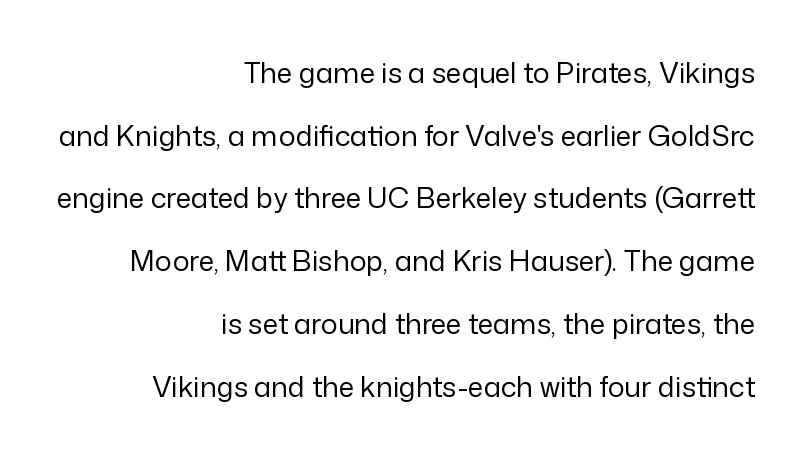
If you drew a ruler down the right edge, every line would touch it. Nothing heavy about these letters — not bold at all. The area under the type is left untouched. Think of a printed novel: that variable character pitch is what you see here. Honestly, the rows look like they've been pulled way apart.
